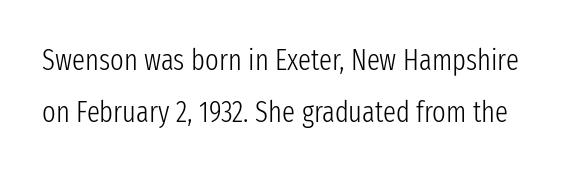
The image shows 29 px light, condensed sans-serif type, upright; set line spacing 1.8x, normal letter spacing, not underlined; low stroke contrast and a medium x-height.
